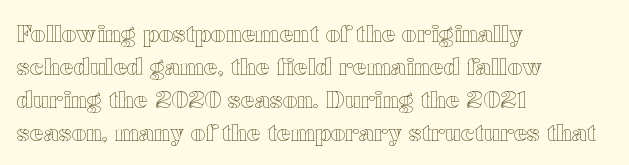
{"italic": "no", "underline": "no", "align": "left", "line_spacing": "normal", "line_spacing_ratio": 1.43, "letter_spacing": "normal", "letter_spacing_em": 0.0, "glyph_px": 23}
